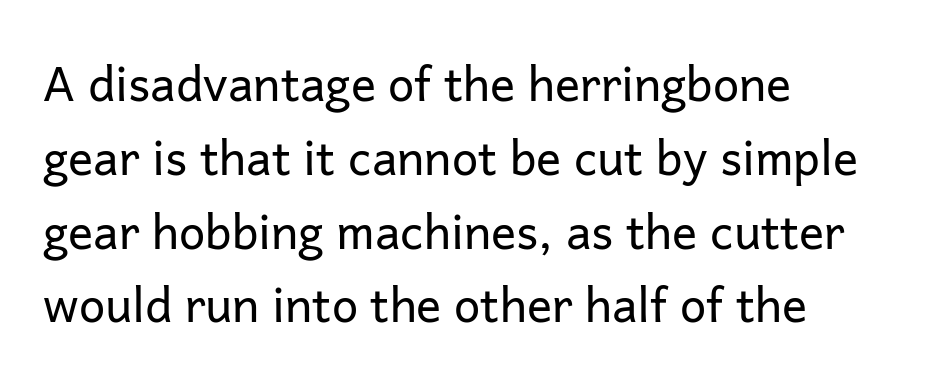
{"serif": "no", "italic": "no", "bold": "no", "weight": "regular", "width": "normal", "stroke_contrast": "low", "x_height": "medium", "monospaced": "no", "underline": "no", "align": "left", "line_spacing": "normal", "line_spacing_ratio": 1.57, "letter_spacing": "normal", "letter_spacing_em": 0.0, "glyph_px": 47}
